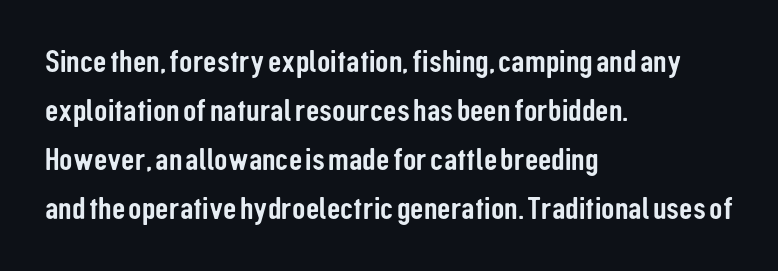
The tracking reads as untouched default to a designer's eye. Decoration check: the copy has no underline. Ascenders rise straight up at ninety degrees. The compositor pushed each line to the left boundary.
